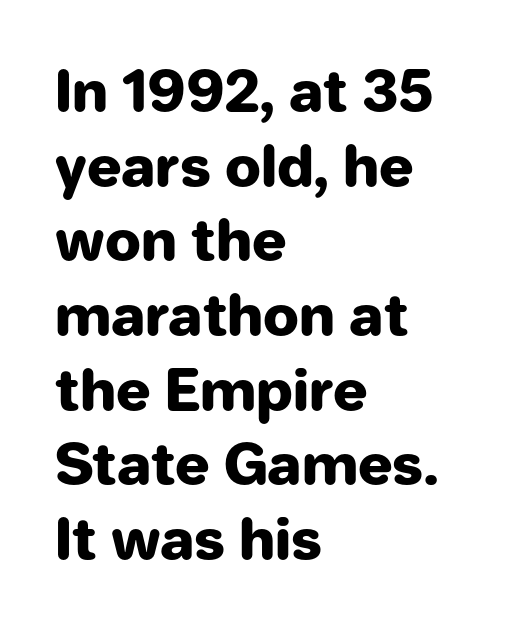
Q: Is the text bold? A: Yes.
Q: Is the text italic (slanted)? A: No, it is upright.
Q: Is the typeface a serif or a sans-serif typeface? A: Sans-serif.
Q: Is the text underlined? A: No.
Q: How is the paragraph aligned? A: Left-aligned.
Q: Is the spacing between letters normal or unusually wide? A: Normal.
Q: Is the spacing between lines tight, normal or loose? A: Normal.
Q: Width (condensed, normal, or wide)? A: Normal.
Q: Stroke contrast? A: Low.
Q: x-height? A: Medium.
Q: Monospaced? A: No.
